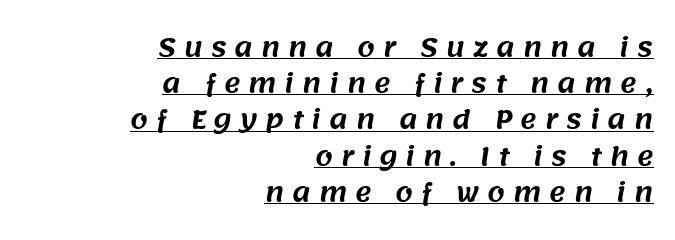
Q: Is the text underlined? A: Yes.
Q: How is the paragraph aligned? A: Right-aligned.
Q: Is the spacing between letters normal or unusually wide? A: Unusually wide.
Q: Is the spacing between lines tight, normal or loose? A: Normal.
